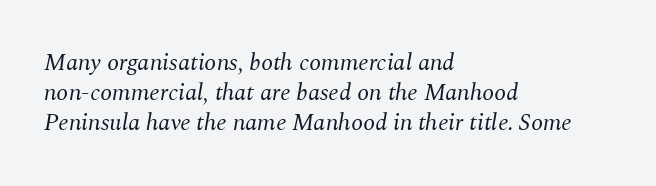
The letters are slanted; this is an italic face. Is this a heavy cut? Hardly; it is regular or lighter. Here the glyphs are tracked normally, forming tight word shapes. The paragraph shown leans on its left margin. Nobody drew a line under any word here.
